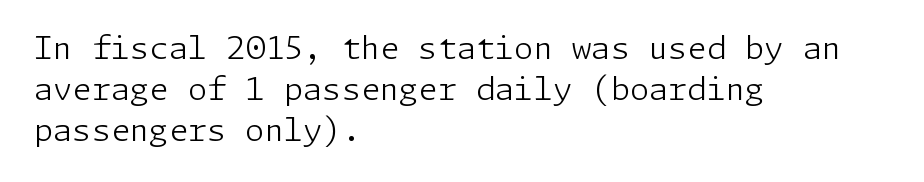
Q: Is the text bold? A: No.
Q: Is the text italic (slanted)? A: No, it is upright.
Q: Is the typeface a serif or a sans-serif typeface? A: Sans-serif.
Q: Is the text underlined? A: No.
Q: How is the paragraph aligned? A: Left-aligned.
Q: Is the spacing between letters normal or unusually wide? A: Normal.
Q: Is the spacing between lines tight, normal or loose? A: Normal.
Q: Width (condensed, normal, or wide)? A: Normal.
Q: Stroke contrast? A: Low.
Q: x-height? A: Medium.
